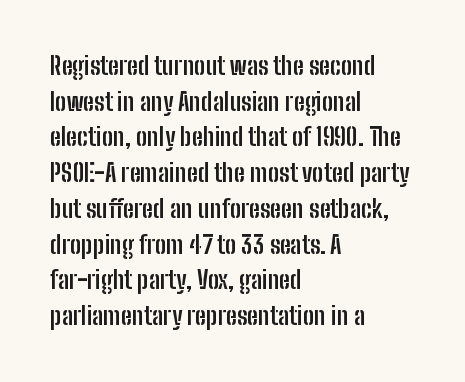
The image shows 25 px bold type, upright; set left-aligned, normal line spacing (1.43x), normal letter spacing, not underlined.
